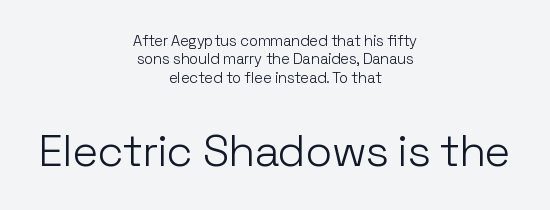
The text was rendered using a sans face with plain stroke endings. The face looks like a standard text weight, possibly lighter. Does the lettering tilt? It doesn't — this is upright. The letters in the lower block stand taller than those in the block above.
